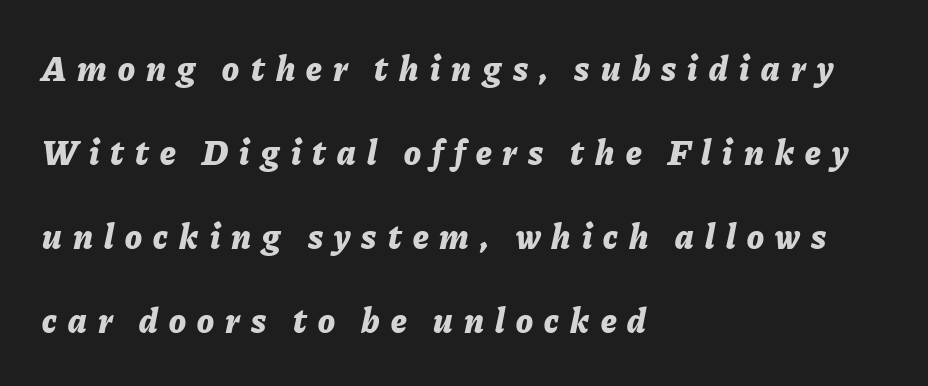
A typesetter would call this heavily tracked-out type. Is the type bold? Yes — the strokes are clearly thick and heavy. Looking at the ascenders, they clearly lean. These lines stand farther apart than default settings would place them. The strip under each line holds only bare page.
